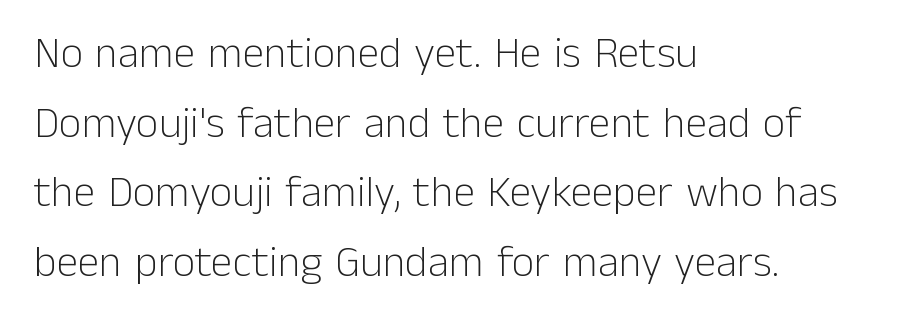
The image shows 44 px light sans-serif type, upright; set left-aligned, normal line spacing (1.58x), normal letter spacing, not underlined; low stroke contrast and a medium x-height.
